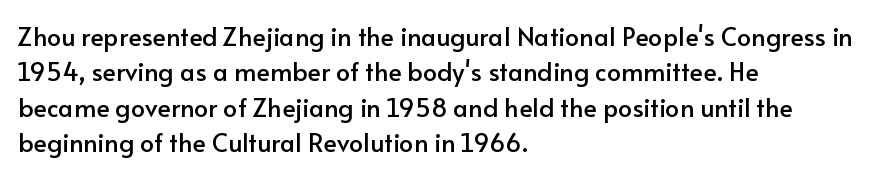
Q: Is the text italic (slanted)? A: No, it is upright.
Q: Is the text underlined? A: No.
Q: How is the paragraph aligned? A: Left-aligned.
Q: Is the spacing between letters normal or unusually wide? A: Normal.
Q: Is the spacing between lines tight, normal or loose? A: Normal.
